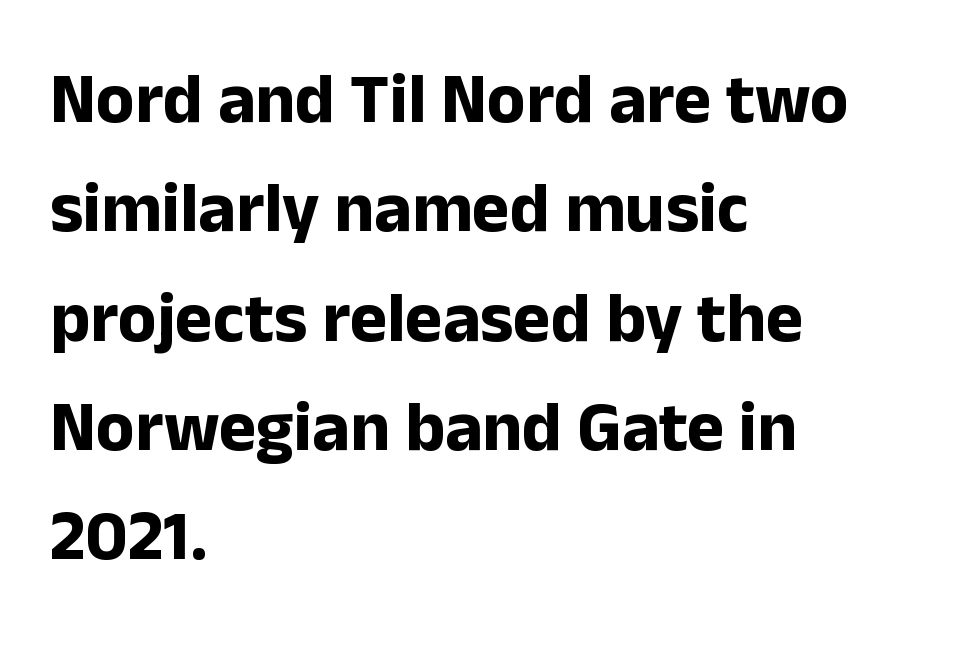
{"serif": "no", "italic": "no", "bold": "yes", "weight": "bold", "width": "normal", "stroke_contrast": "low", "x_height": "medium", "monospaced": "no", "underline": "no", "align": "left", "line_spacing": "normal", "line_spacing_ratio": 1.54, "letter_spacing": "normal", "letter_spacing_em": 0.0, "glyph_px": 71}
